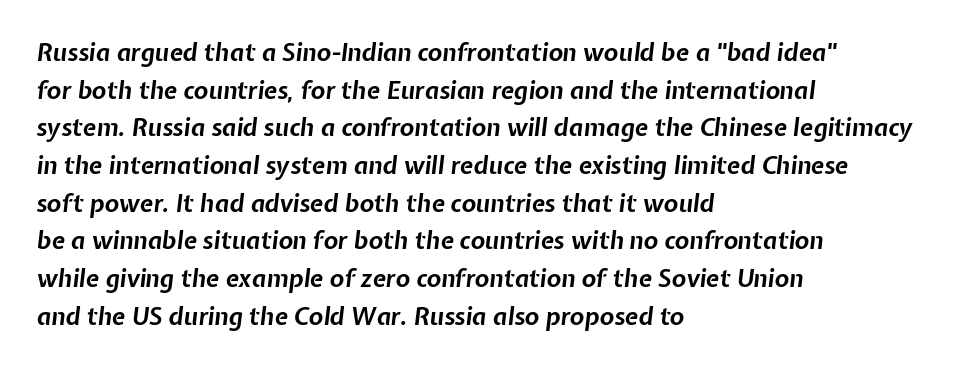
The font is running at its bold setting. Descender tails drop into unmarked territory. In terms of leading, this rendering sits right in the middle. Slanted lettering throughout.
